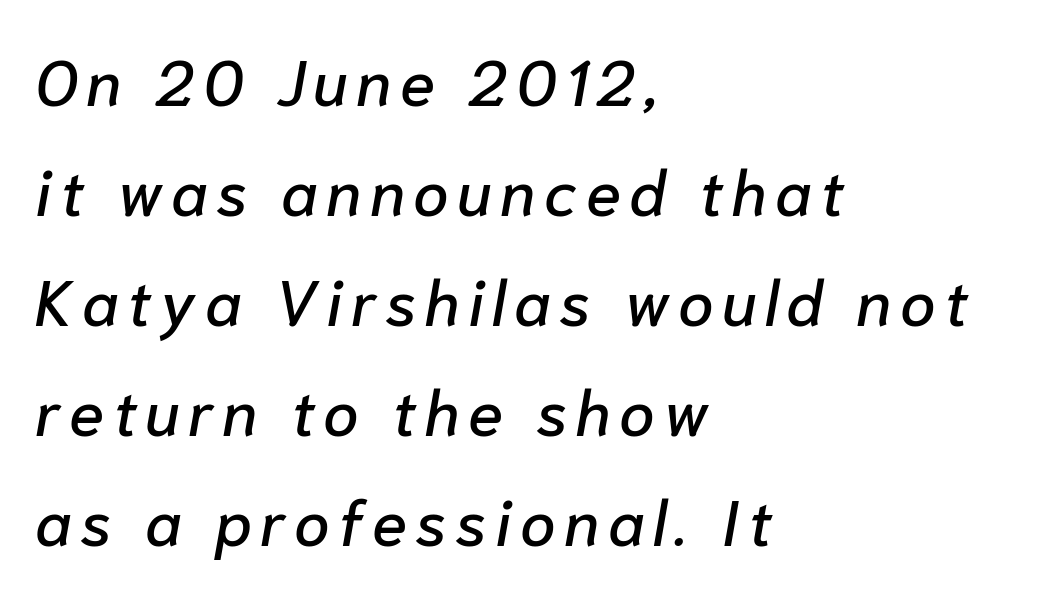
The image shows 64 px text type, italic (leaning right); set left-aligned, line spacing 1.72x, not underlined; low stroke contrast and a medium x-height.
